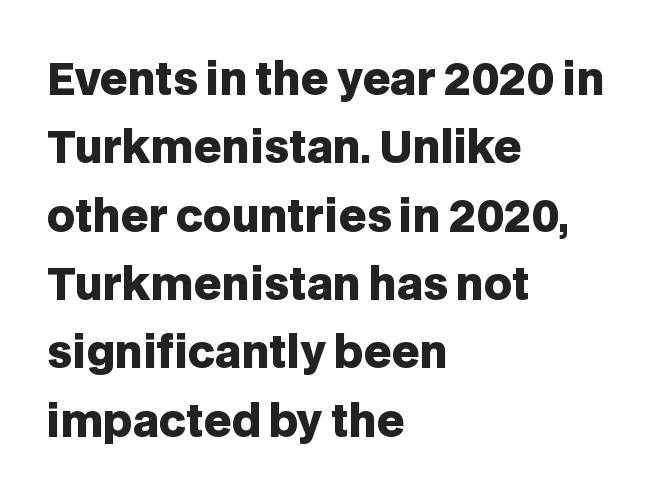
{"serif": "no", "italic": "no", "bold": "yes", "weight": "heavy", "width": "normal", "stroke_contrast": "low", "x_height": "large", "monospaced": "no", "underline": "no", "align": "left", "line_spacing": "normal", "line_spacing_ratio": 1.59, "letter_spacing": "normal", "letter_spacing_em": 0.0, "glyph_px": 43}
